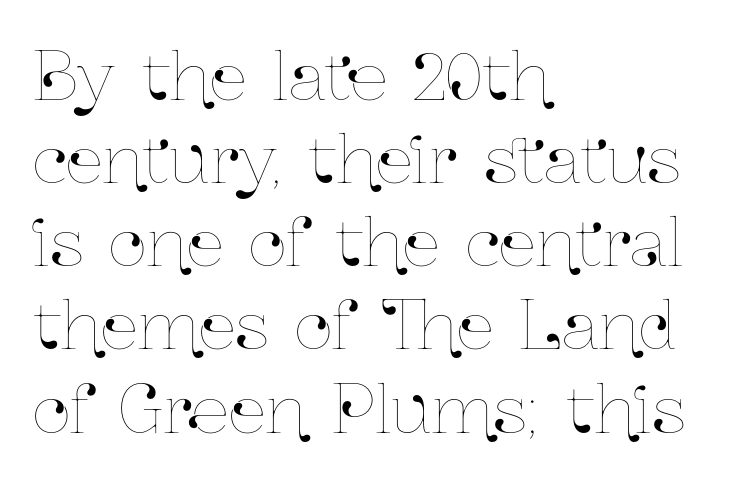
{"italic": "no", "width": "condensed", "stroke_contrast": "low", "x_height": "medium", "monospaced": "no", "underline": "no", "align": "left", "line_spacing": "normal", "line_spacing_ratio": 1.26, "letter_spacing": "normal", "letter_spacing_em": 0.0, "glyph_px": 66}
